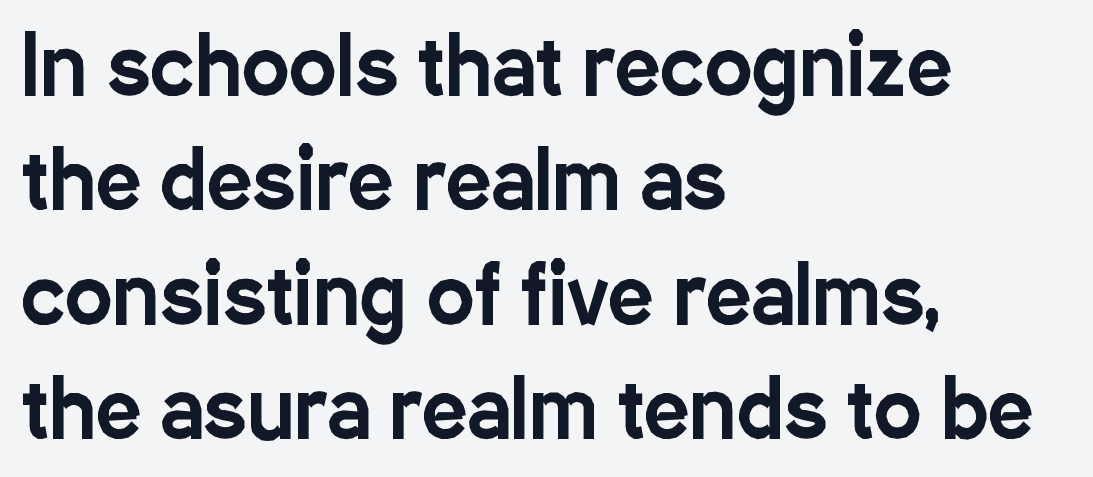
{"serif": "no", "italic": "no", "width": "condensed", "stroke_contrast": "low", "x_height": "medium", "monospaced": "no", "underline": "no", "align": "left", "line_spacing": "normal", "line_spacing_ratio": 1.43, "letter_spacing": "normal", "letter_spacing_em": 0.0, "glyph_px": 80}
